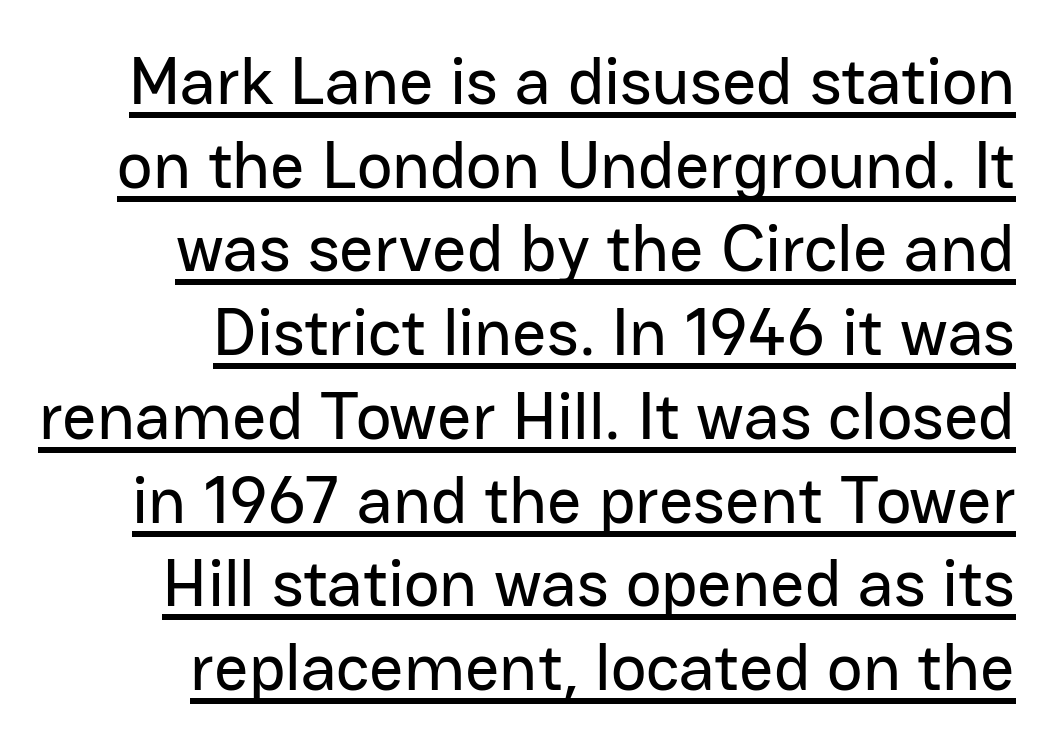
{"serif": "no", "italic": "no", "width": "normal", "stroke_contrast": "low", "x_height": "medium", "monospaced": "no", "underline": "yes", "align": "right", "line_spacing": "normal", "line_spacing_ratio": 1.25, "letter_spacing": "normal", "letter_spacing_em": 0.0, "glyph_px": 67}
